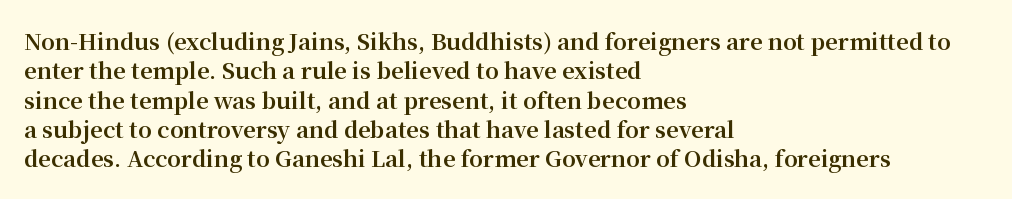
The image shows 22 px bold type, upright; set left-aligned, normal line spacing (1.33x), normal letter spacing, not underlined.
